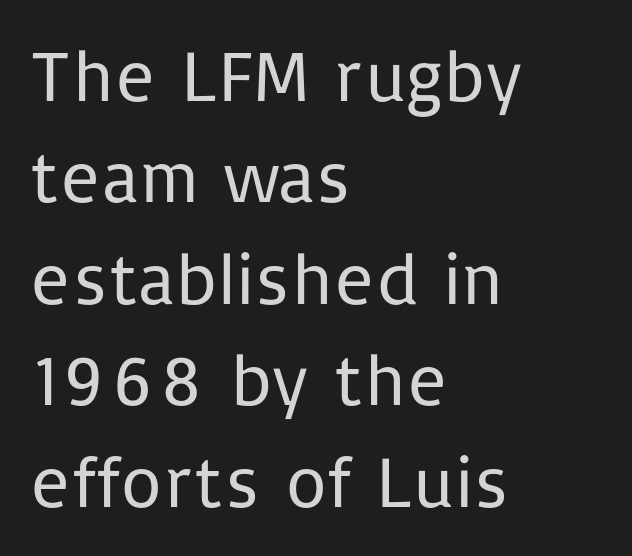
The image shows 73 px regular-weight sans-serif type, upright; set left-aligned, normal line spacing (1.39x), normal letter spacing, not underlined; low stroke contrast and a medium x-height.
